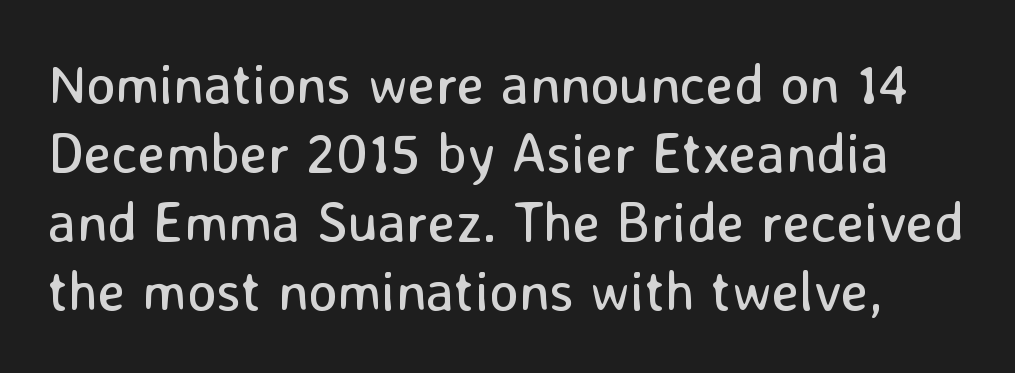
{"serif": "no", "italic": "no", "bold": "no", "weight": "regular", "width": "normal", "stroke_contrast": "low", "x_height": "medium", "monospaced": "no", "underline": "no", "line_spacing_ratio": 1.23, "letter_spacing": "normal", "letter_spacing_em": 0.0, "glyph_px": 56}
